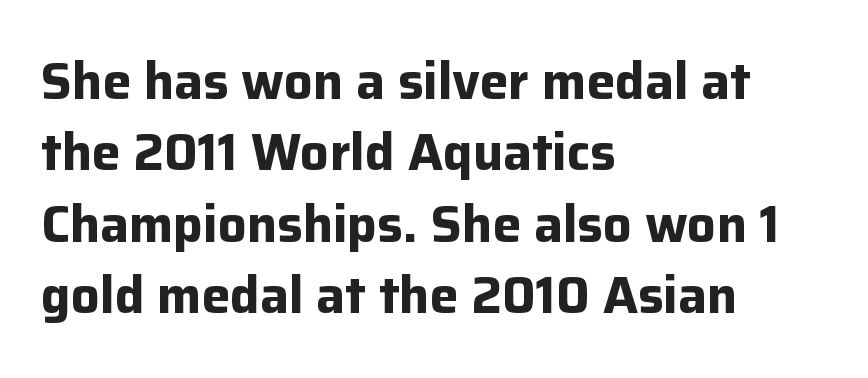
The image shows 51 px bold sans-serif type, upright; set left-aligned, normal line spacing (1.4x), normal letter spacing, not underlined; low stroke contrast and a medium x-height.
